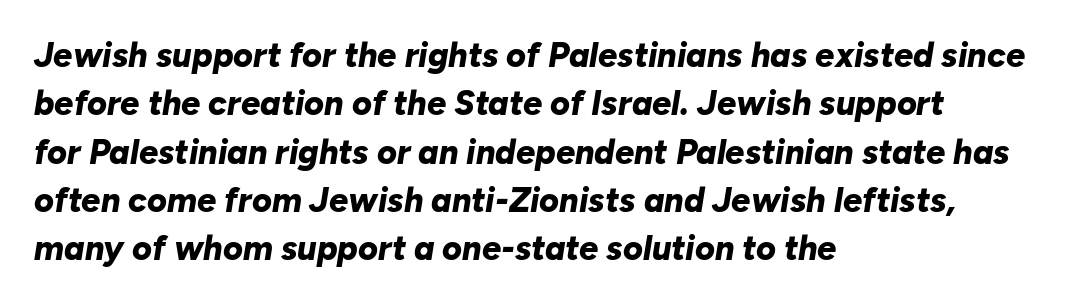
The image shows 34 px bold type, italic (leaning right); set left-aligned, normal line spacing (1.42x), normal letter spacing, not underlined; low stroke contrast and a medium x-height.
